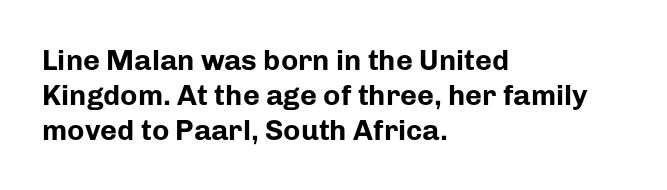
The image shows 29 px bold sans-serif type, upright; set left-aligned, line spacing 1.2x, normal letter spacing, not underlined; low stroke contrast and a medium x-height.
